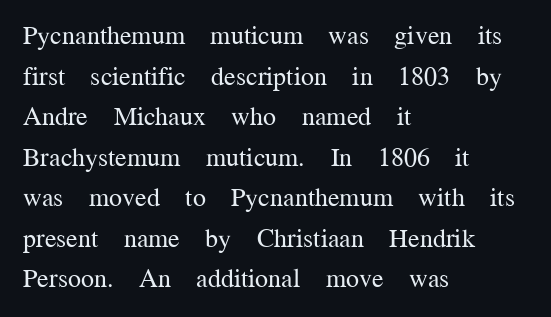
Q: Is the text bold? A: No.
Q: Is the text italic (slanted)? A: No, it is upright.
Q: Is the text underlined? A: No.
Q: How is the paragraph aligned? A: Left-aligned.
Q: Is the spacing between letters normal or unusually wide? A: Normal.
Q: Is the spacing between lines tight, normal or loose? A: Normal.
